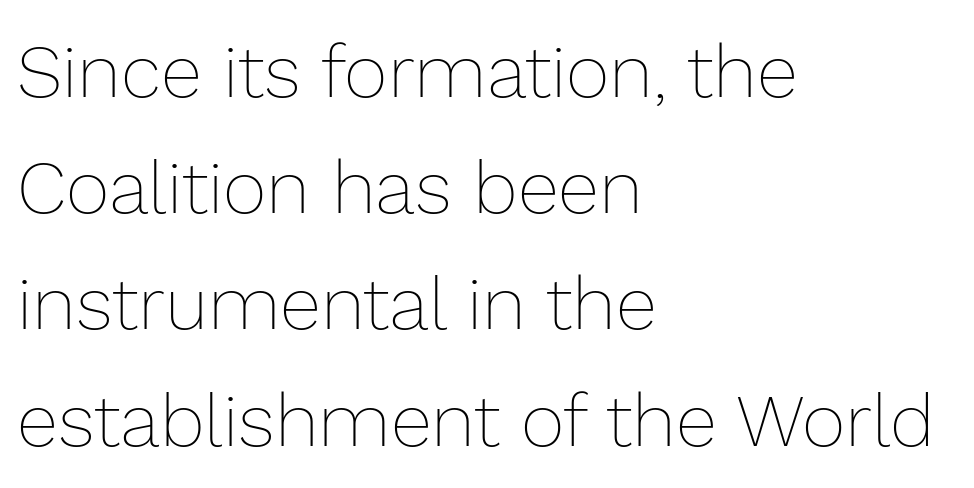
Q: Is the text bold? A: No.
Q: Is the text italic (slanted)? A: No, it is upright.
Q: Is the text underlined? A: No.
Q: How is the paragraph aligned? A: Left-aligned.
Q: Is the spacing between letters normal or unusually wide? A: Normal.
Q: Is the spacing between lines tight, normal or loose? A: Normal.
Q: Width (condensed, normal, or wide)? A: Normal.
Q: Stroke contrast? A: Low.
Q: x-height? A: Medium.
Q: Monospaced? A: No.
